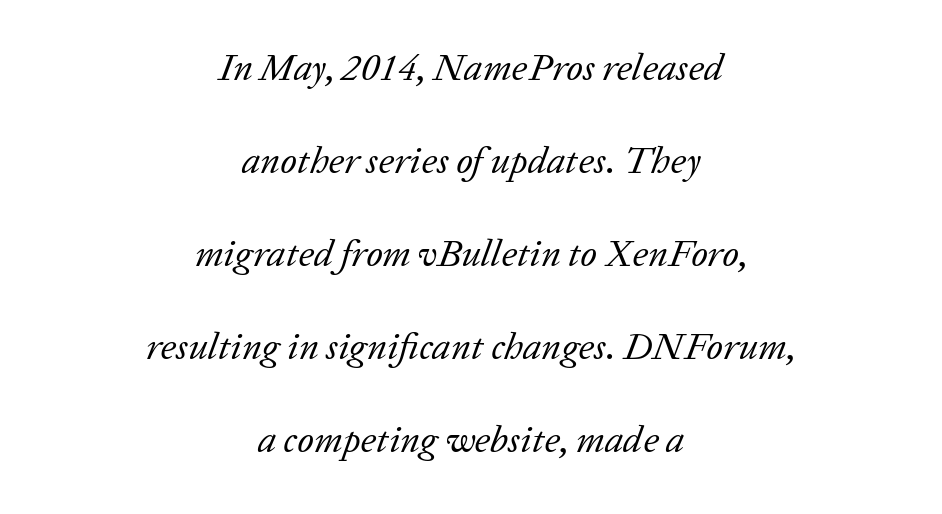
Q: Is the text bold? A: No.
Q: Is the text italic (slanted)? A: Yes, it leans right by about 20 degrees.
Q: Is the typeface a serif or a sans-serif typeface? A: Serif.
Q: Is the text underlined? A: No.
Q: How is the paragraph aligned? A: Centered.
Q: Is the spacing between letters normal or unusually wide? A: Normal.
Q: Is the spacing between lines tight, normal or loose? A: Loose.
Q: Width (condensed, normal, or wide)? A: Normal.
Q: Stroke contrast? A: Low.
Q: x-height? A: Medium.
Q: Monospaced? A: No.
